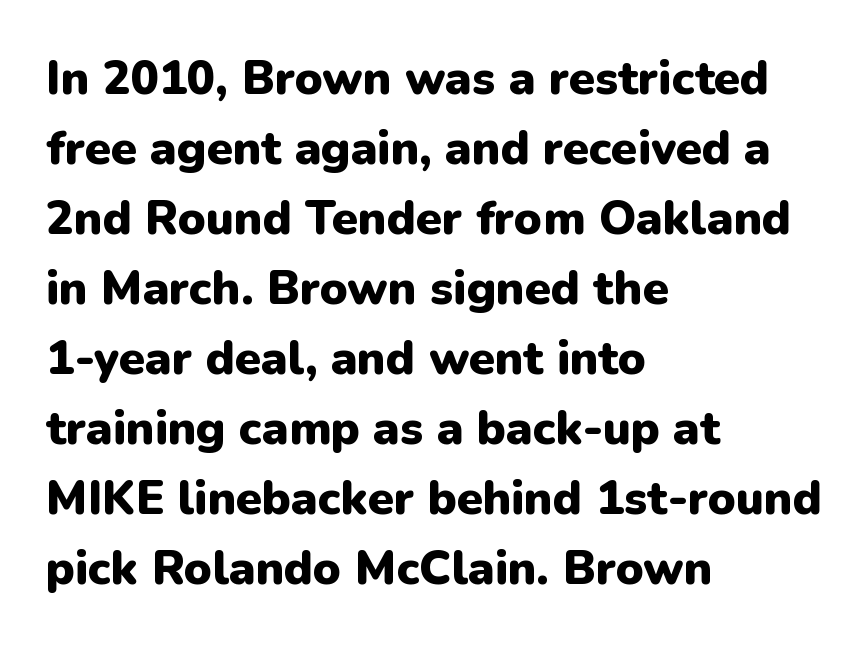
The image shows 47 px heavy sans-serif type, upright; set left-aligned, normal line spacing (1.49x), normal letter spacing, not underlined; low stroke contrast and a medium x-height.
